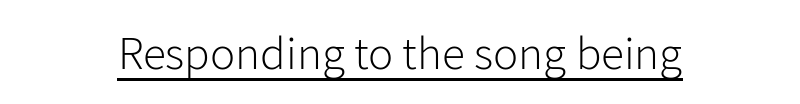
Q: Is the text bold? A: No.
Q: Is the text italic (slanted)? A: No, it is upright.
Q: Is the typeface a serif or a sans-serif typeface? A: Sans-serif.
Q: Is the text underlined? A: Yes.
Q: How is the paragraph aligned? A: Centered.
Q: Is the spacing between letters normal or unusually wide? A: Normal.
Q: Width (condensed, normal, or wide)? A: Normal.
Q: Stroke contrast? A: Low.
Q: x-height? A: Medium.
Q: Monospaced? A: No.
